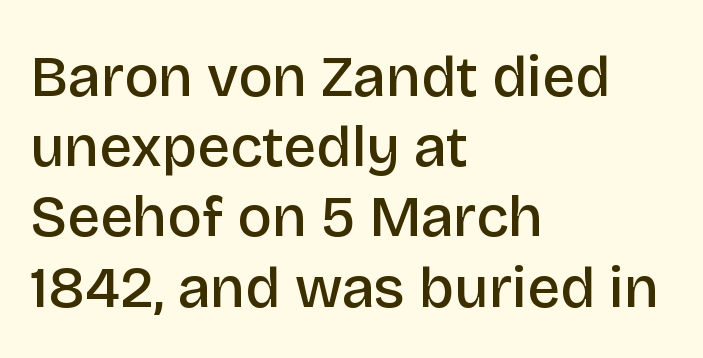
{"serif": "no", "italic": "no", "bold": "semi", "weight": "semibold", "width": "normal", "stroke_contrast": "low", "x_height": "large", "monospaced": "no", "underline": "no", "align": "left", "line_spacing_ratio": 1.21, "letter_spacing": "normal", "letter_spacing_em": 0.0, "glyph_px": 58}
